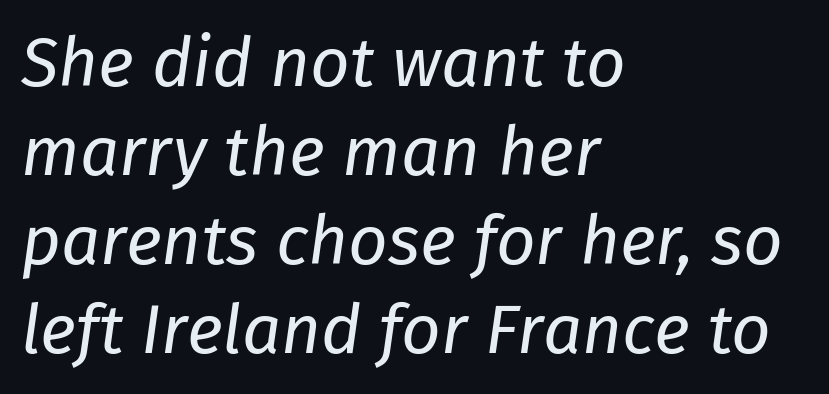
Q: Is the text bold? A: No.
Q: Is the text italic (slanted)? A: Yes, it leans right by about 8 degrees.
Q: Is the text underlined? A: No.
Q: How is the paragraph aligned? A: Left-aligned.
Q: Is the spacing between letters normal or unusually wide? A: Normal.
Q: Is the spacing between lines tight, normal or loose? A: Normal.
Q: Width (condensed, normal, or wide)? A: Normal.
Q: Stroke contrast? A: Low.
Q: x-height? A: Medium.
Q: Monospaced? A: No.
